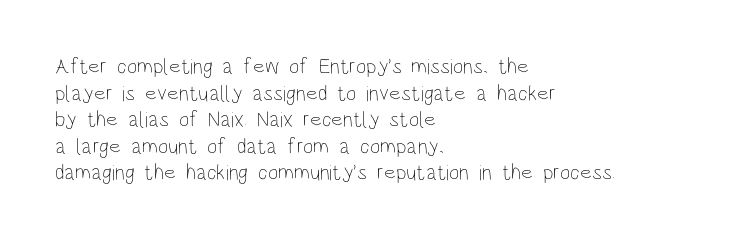
Q: Is the text bold? A: No.
Q: Is the text italic (slanted)? A: No, it is upright.
Q: Is the text underlined? A: No.
Q: How is the paragraph aligned? A: Left-aligned.
Q: Is the spacing between letters normal or unusually wide? A: Normal.
